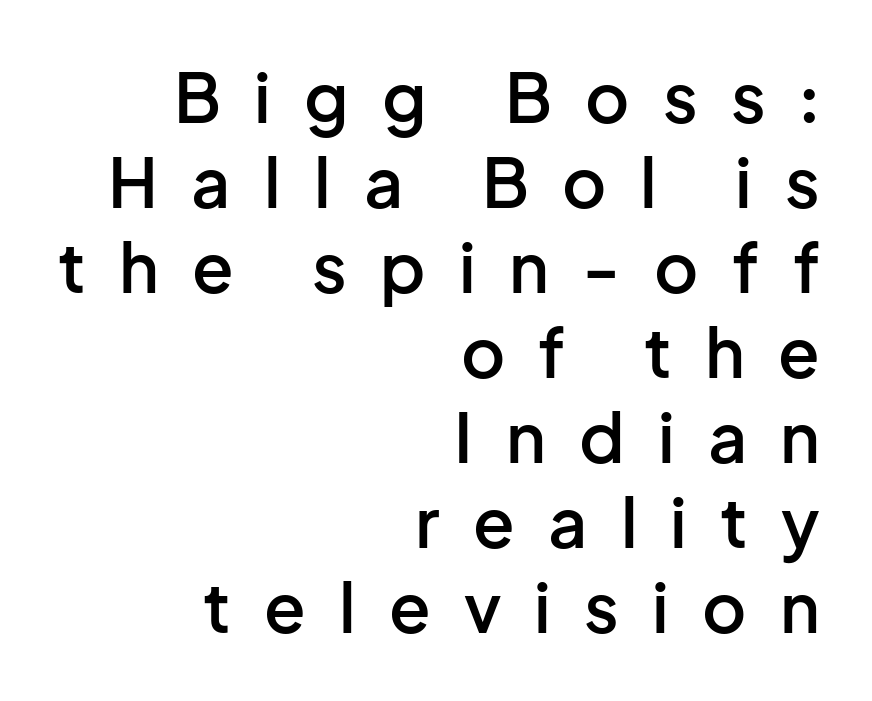
Q: Is the text bold? A: Semi-bold.
Q: Is the text italic (slanted)? A: No, it is upright.
Q: Is the typeface a serif or a sans-serif typeface? A: Sans-serif.
Q: Is the text underlined? A: No.
Q: How is the paragraph aligned? A: Right-aligned.
Q: Is the spacing between letters normal or unusually wide? A: Unusually wide.
Q: Is the spacing between lines tight, normal or loose? A: Normal.
Q: Width (condensed, normal, or wide)? A: Normal.
Q: Stroke contrast? A: Low.
Q: x-height? A: Medium.
Q: Monospaced? A: No.
